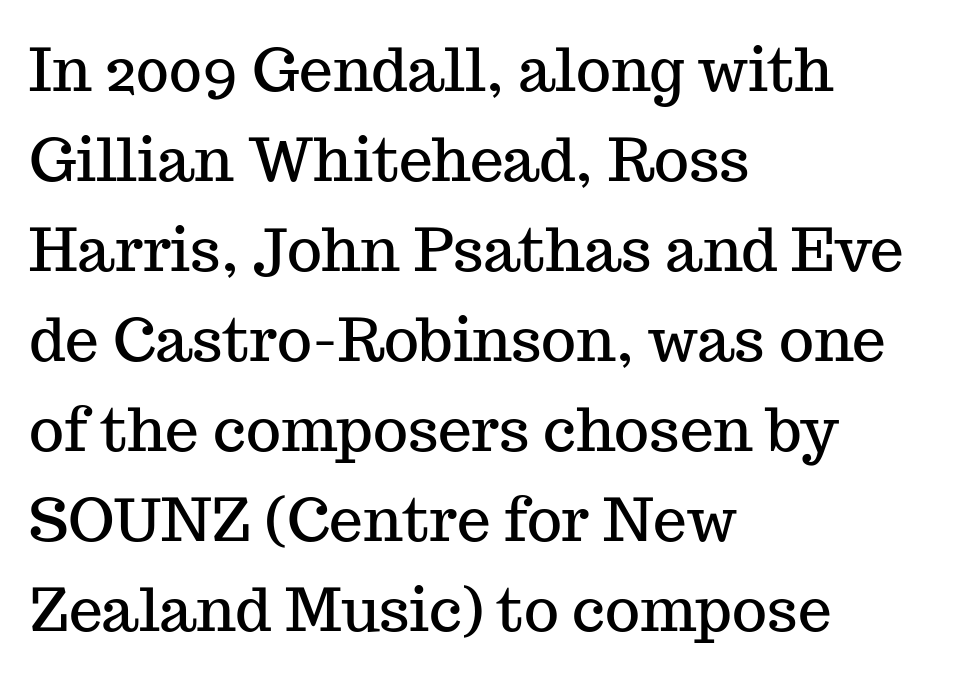
Decoration check: the copy has no underline. The letters advance in unequal steps, a hallmark of proportional type. Characters follow at the spacing the type designer built in. The compositor pushed each line to the left boundary.
